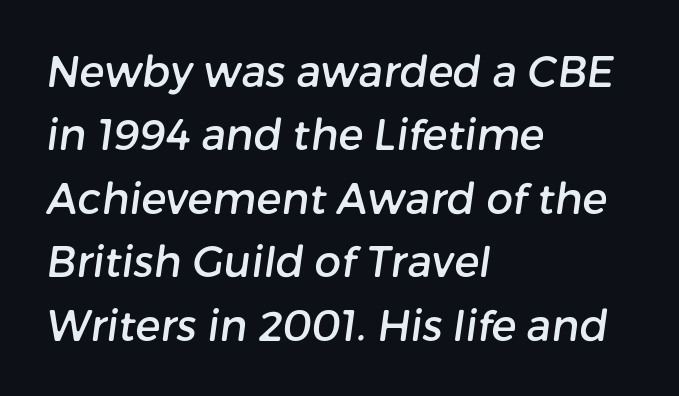
The image shows 42 px sans-serif type; set left-aligned, normal line spacing (1.51x), normal letter spacing, not underlined; low stroke contrast and a medium x-height.
